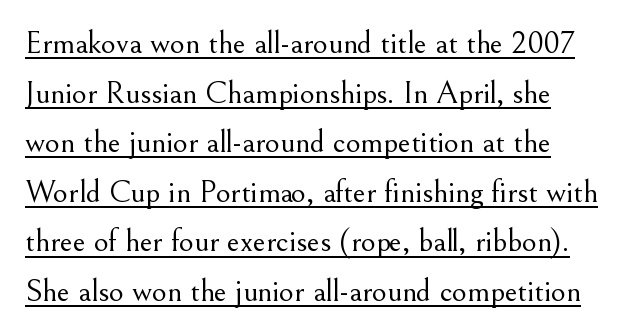
Q: Is the text bold? A: No.
Q: Is the text italic (slanted)? A: No, it is upright.
Q: Is the typeface a serif or a sans-serif typeface? A: Serif.
Q: Is the text underlined? A: Yes.
Q: Is the spacing between letters normal or unusually wide? A: Normal.
Q: Is the spacing between lines tight, normal or loose? A: Normal.
Q: Width (condensed, normal, or wide)? A: Normal.
Q: Stroke contrast? A: Medium.
Q: x-height? A: Small.
Q: Monospaced? A: No.
